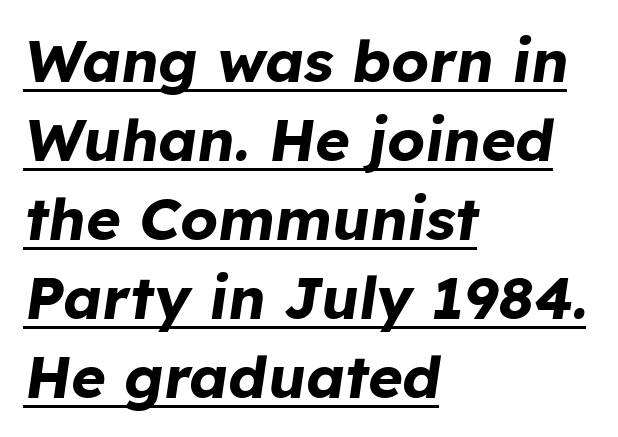
Q: Is the text bold? A: Yes.
Q: Is the text italic (slanted)? A: Yes, it leans right by about 8 degrees.
Q: Is the text underlined? A: Yes.
Q: How is the paragraph aligned? A: Left-aligned.
Q: Is the spacing between letters normal or unusually wide? A: Normal.
Q: Is the spacing between lines tight, normal or loose? A: Normal.
Q: Width (condensed, normal, or wide)? A: Normal.
Q: Stroke contrast? A: Low.
Q: x-height? A: Medium.
Q: Monospaced? A: No.
